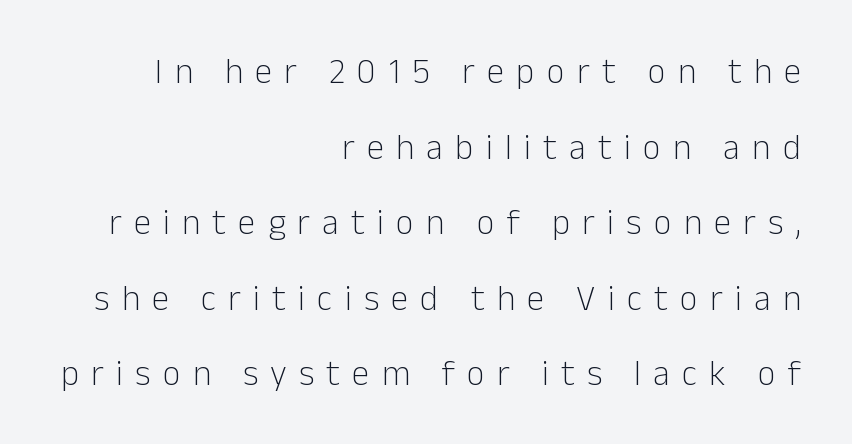
Bare-footed words on every line. The font sits on the lighter half of the weight spectrum, regular included. Observe the wide spacing: letters keep a clear distance from each other. Short and long lines alike share a common ending point at right. A typesetter would call this leading open, well beyond the default.
